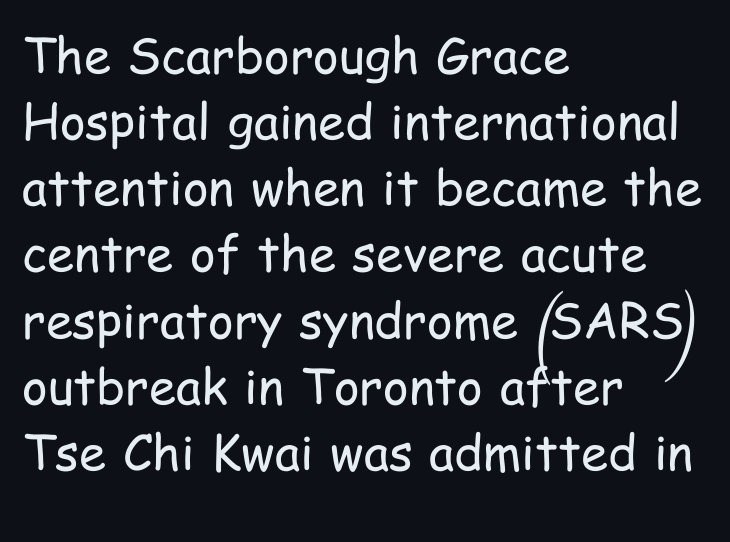
{"serif": "no", "italic": "no", "bold": "no", "weight": "regular", "width": "condensed", "stroke_contrast": "low", "x_height": "medium", "monospaced": "no", "underline": "no", "align": "left", "line_spacing": "normal", "line_spacing_ratio": 1.35, "letter_spacing": "normal", "letter_spacing_em": 0.0, "glyph_px": 49}
